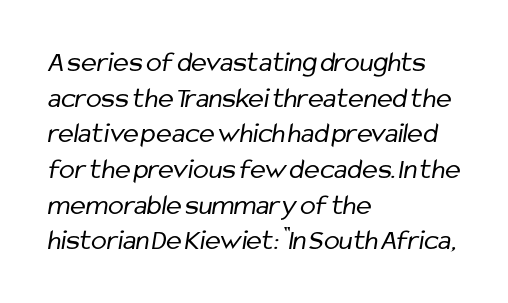
The image shows 29 px regular-weight, condensed sans-serif type; set left-aligned, line spacing 1.23x, normal letter spacing, not underlined; low stroke contrast and a medium x-height.
